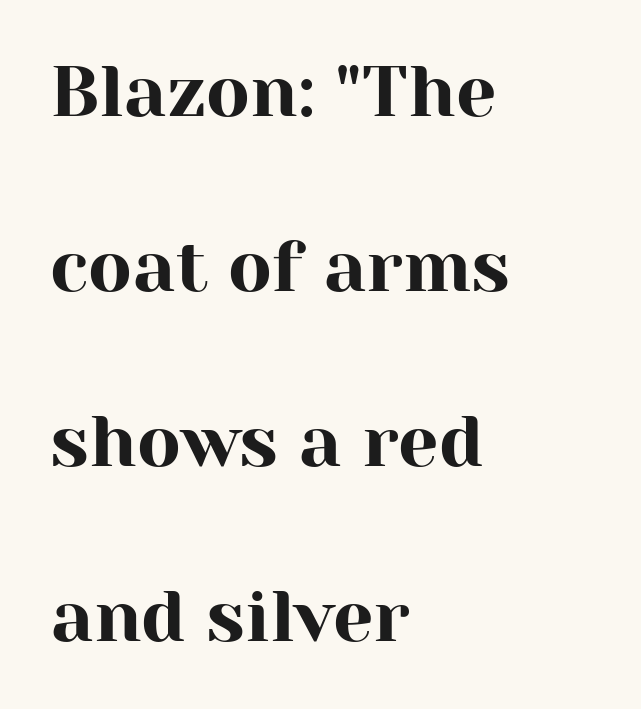
Q: Is the text italic (slanted)? A: No, it is upright.
Q: Is the typeface a serif or a sans-serif typeface? A: Serif.
Q: Is the text underlined? A: No.
Q: How is the paragraph aligned? A: Left-aligned.
Q: Is the spacing between letters normal or unusually wide? A: Normal.
Q: Is the spacing between lines tight, normal or loose? A: Loose.
Q: Width (condensed, normal, or wide)? A: Normal.
Q: Stroke contrast? A: High.
Q: x-height? A: Medium.
Q: Monospaced? A: No.
